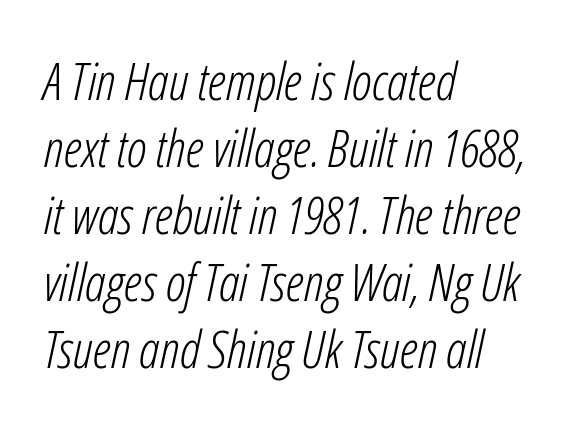
Q: Is the text bold? A: No.
Q: Is the text italic (slanted)? A: Yes, it leans right by about 12 degrees.
Q: Is the text underlined? A: No.
Q: How is the paragraph aligned? A: Left-aligned.
Q: Is the spacing between letters normal or unusually wide? A: Normal.
Q: Is the spacing between lines tight, normal or loose? A: Normal.
Q: Width (condensed, normal, or wide)? A: Condensed.
Q: Stroke contrast? A: Low.
Q: x-height? A: Medium.
Q: Monospaced? A: No.
